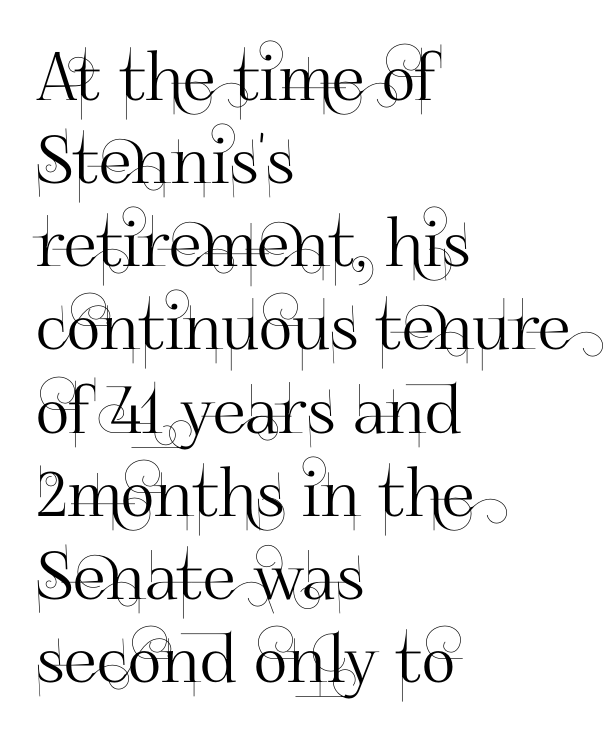
The image shows 66 px sans-serif type, upright; set left-aligned, normal line spacing (1.26x), normal letter spacing, not underlined; high stroke contrast and a small x-height.
